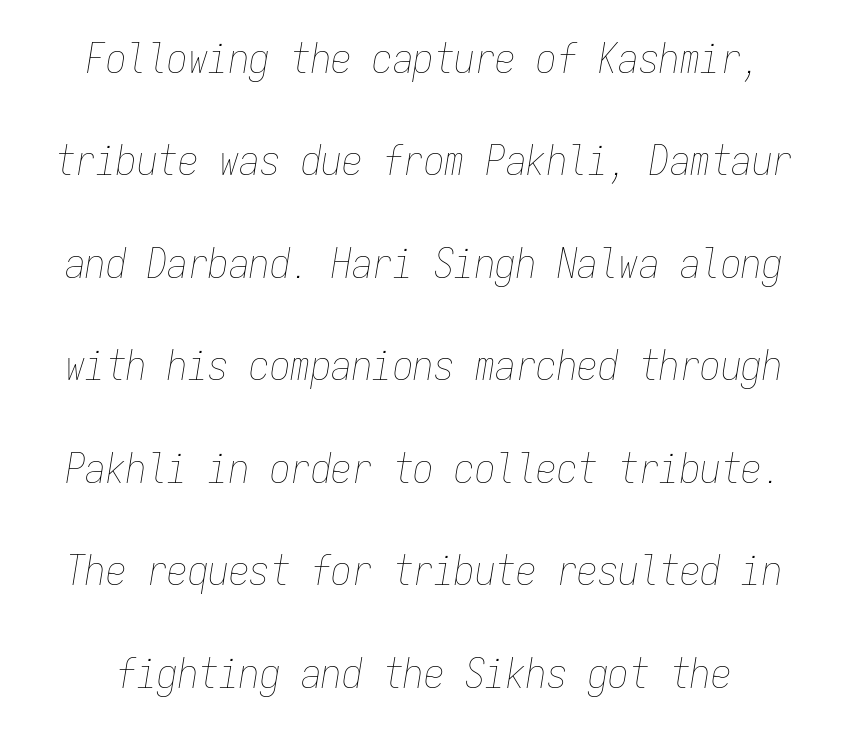
{"italic": "yes", "lean": "right", "slant_degrees": 9, "bold": "no", "weight": "thin", "width": "condensed", "stroke_contrast": "low", "x_height": "medium", "monospaced": "yes", "underline": "no", "line_spacing": "loose", "line_spacing_ratio": 2.5, "letter_spacing": "normal", "letter_spacing_em": 0.0, "glyph_px": 41}
